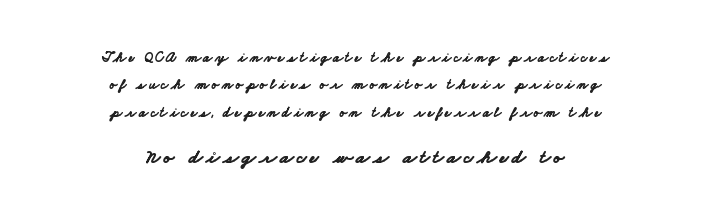
The image shows 20 px bold type; set centered, loose line spacing (1.95x), not underlined; the second (bottom) block is 1.43x larger.
